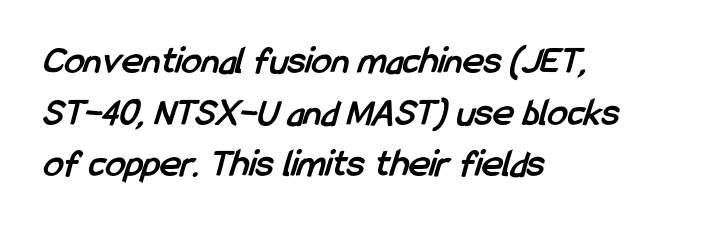
The image shows 40 px semibold, condensed sans-serif type; set left-aligned, normal line spacing (1.29x), normal letter spacing, not underlined; low stroke contrast and a medium x-height.
